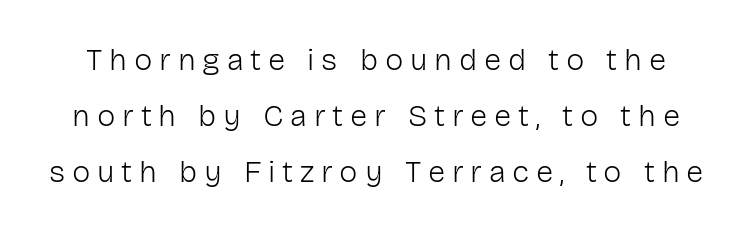
The image shows 31 px light sans-serif type, upright; set line spacing 1.8x, unusually wide letter spacing (+0.22 em), not underlined; low stroke contrast and a medium x-height.
